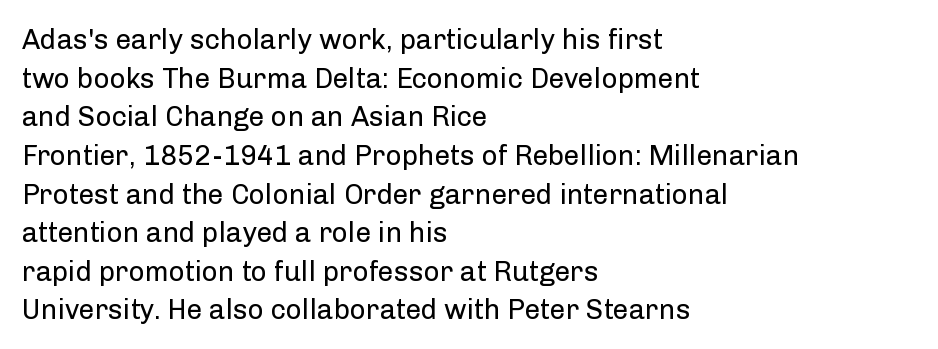
The image shows 28 px regular-weight sans-serif type, upright; set left-aligned, normal line spacing (1.38x), normal letter spacing, not underlined; low stroke contrast and a medium x-height.
